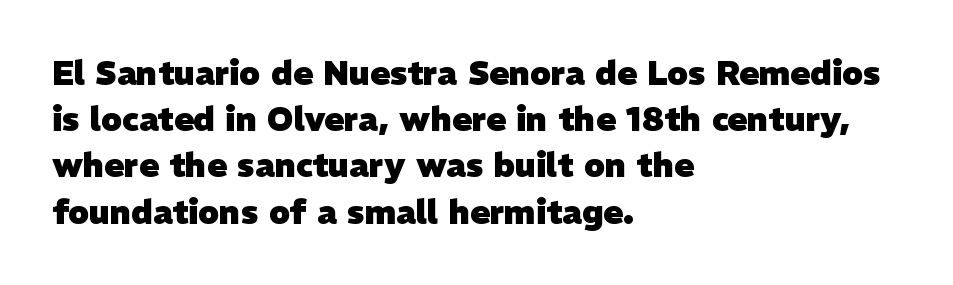
Left-aligned paragraph, ragged on the right. Each letter keeps its own natural width here, so spacing adapts to shape. Each letter's strokes conclude bluntly, with no projecting serifs. Honestly, the row spacing looks completely unremarkable. The glyphs are unaccompanied by any horizontal stroke below them. No extra tracking has been applied to these lines.
